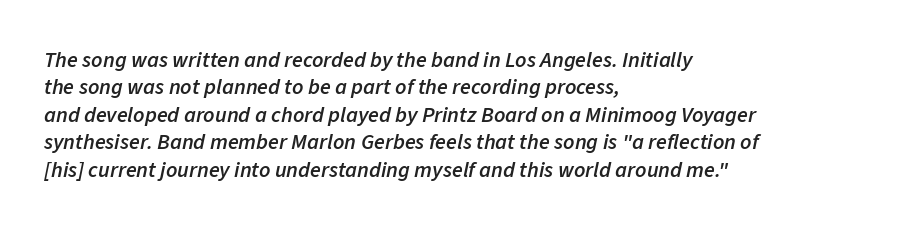
{"italic": "yes", "lean": "right", "slant_degrees": 11, "bold": "semi", "underline": "no", "align": "left", "line_spacing": "normal", "line_spacing_ratio": 1.25, "letter_spacing": "normal", "letter_spacing_em": 0.0, "glyph_px": 22}
